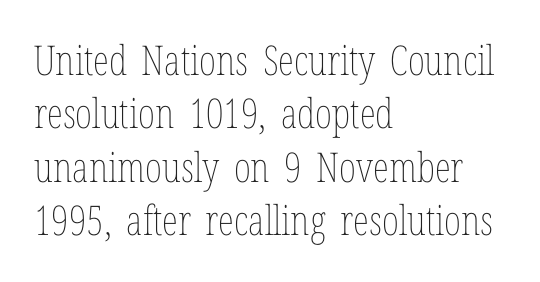
The image shows 41 px thin, condensed type, upright; set left-aligned, normal line spacing (1.3x), normal letter spacing, not underlined; low stroke contrast and a medium x-height.
